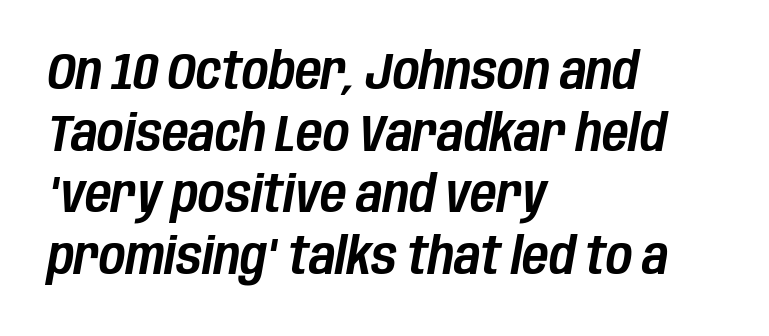
The image shows 51 px condensed type, italic (leaning right); set left-aligned, line spacing 1.21x, normal letter spacing, not underlined; low stroke contrast and a large x-height.
